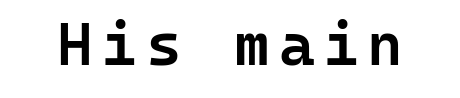
{"serif": "no", "italic": "no", "bold": "semi", "weight": "semibold", "width": "normal", "stroke_contrast": "low", "x_height": "medium", "monospaced": "yes", "underline": "no", "glyph_px": 61}
